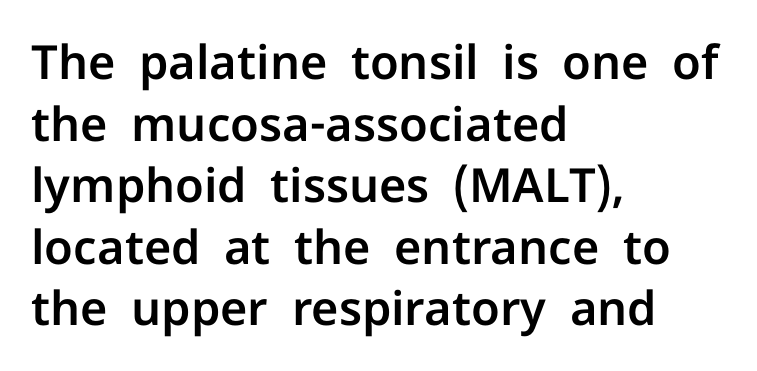
What stands out about the letter spacing? Nothing — it is the standard amount. A typesetter would mark this as roman, not italic. Each line starts at the same left margin while the right side varies. The rendering shows plain stroke endings on the letterforms — a sans-serif design. Here the designer chose a conventional face with non-uniform glyph widths. The zone under the glyphs is completely vacant.
